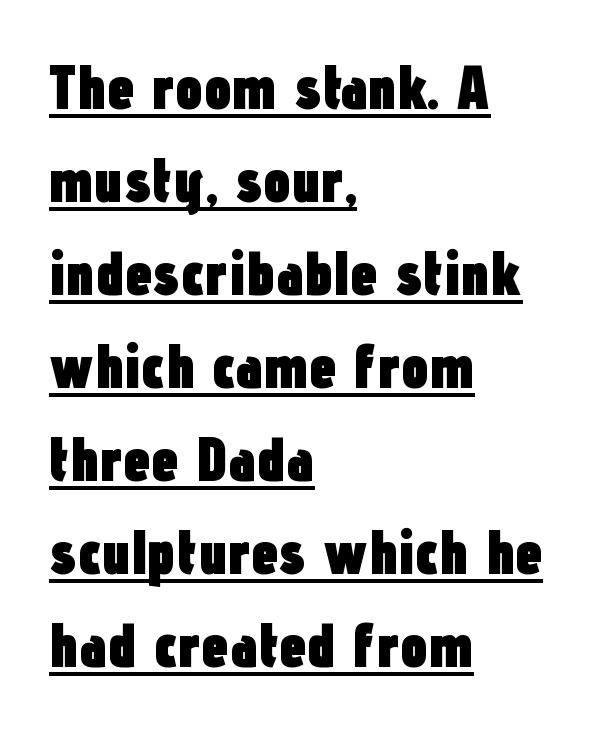
The rendering uses natural spacing where letterforms have individual widths. The rendering uses a bold face; every stroke is thick and dark. What decoration does the sample have? An underline. Each new line begins a customary step beneath the previous one. Are there feet on the stems? There aren't — it's a sans.
